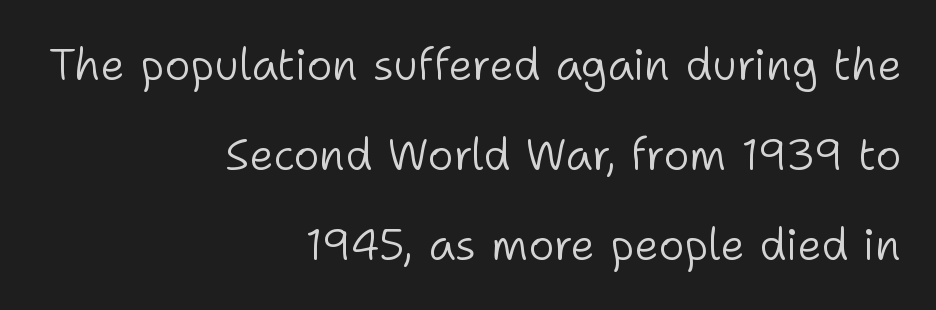
Q: Is the text bold? A: No.
Q: Is the text italic (slanted)? A: No, it is upright.
Q: Is the typeface a serif or a sans-serif typeface? A: Sans-serif.
Q: Is the text underlined? A: No.
Q: How is the paragraph aligned? A: Right-aligned.
Q: Is the spacing between letters normal or unusually wide? A: Normal.
Q: Is the spacing between lines tight, normal or loose? A: Loose.
Q: Width (condensed, normal, or wide)? A: Normal.
Q: Stroke contrast? A: Low.
Q: x-height? A: Medium.
Q: Monospaced? A: No.
